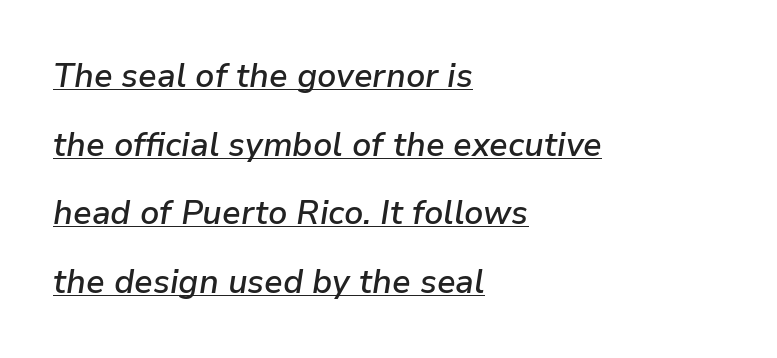
{"italic": "yes", "lean": "right", "slant_degrees": 9, "bold": "semi", "weight": "semibold", "width": "normal", "stroke_contrast": "low", "x_height": "medium", "monospaced": "no", "underline": "yes", "align": "left", "line_spacing": "loose", "line_spacing_ratio": 2.08, "letter_spacing": "normal", "letter_spacing_em": 0.0, "glyph_px": 33}
